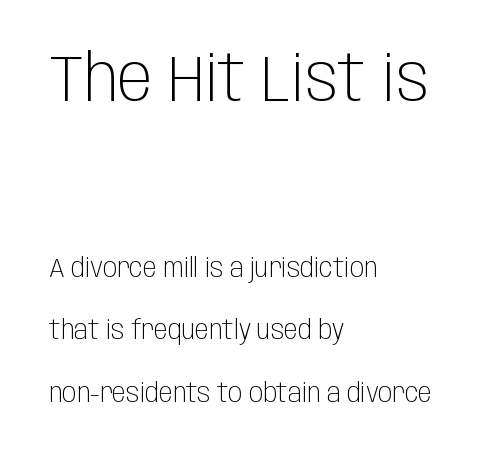
The image shows 65 px light, condensed sans-serif type, upright; set left-aligned, loose line spacing (2.39x), normal letter spacing, not underlined; the first (top) block is 2.5x larger; low stroke contrast and a large x-height.
